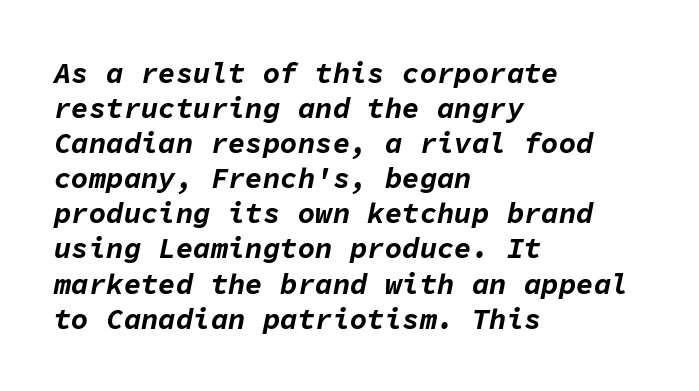
{"italic": "yes", "lean": "right", "slant_degrees": 11, "bold": "yes", "weight": "bold", "width": "normal", "stroke_contrast": "low", "x_height": "medium", "monospaced": "yes", "underline": "no", "align": "left", "line_spacing_ratio": 1.21, "letter_spacing": "normal", "letter_spacing_em": 0.0, "glyph_px": 29}
